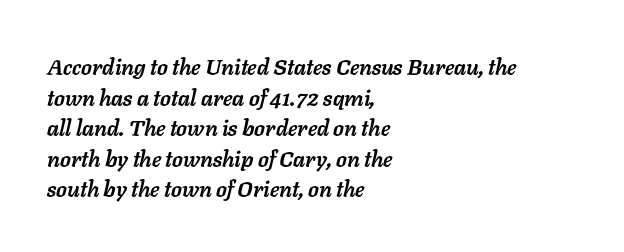
{"italic": "yes", "lean": "right", "slant_degrees": 11, "bold": "yes", "underline": "no", "align": "left", "line_spacing": "normal", "line_spacing_ratio": 1.39, "letter_spacing": "normal", "letter_spacing_em": 0.0, "glyph_px": 22}
